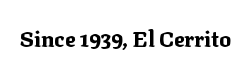
Q: Is the text bold? A: Yes.
Q: Is the text italic (slanted)? A: No, it is upright.
Q: Is the text underlined? A: No.
Q: Is the spacing between letters normal or unusually wide? A: Normal.
